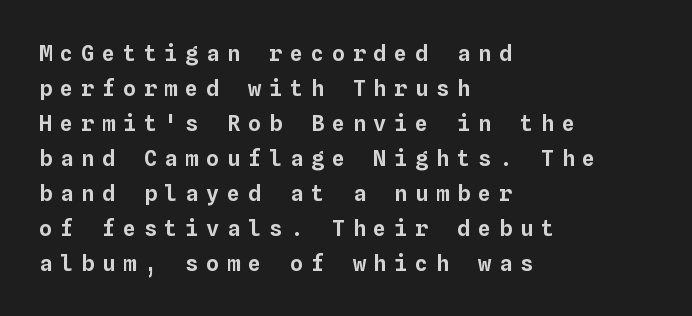
Q: Is the text italic (slanted)? A: No, it is upright.
Q: Is the text underlined? A: No.
Q: How is the paragraph aligned? A: Left-aligned.
Q: Is the spacing between letters normal or unusually wide? A: Unusually wide.
Q: Is the spacing between lines tight, normal or loose? A: Normal.
